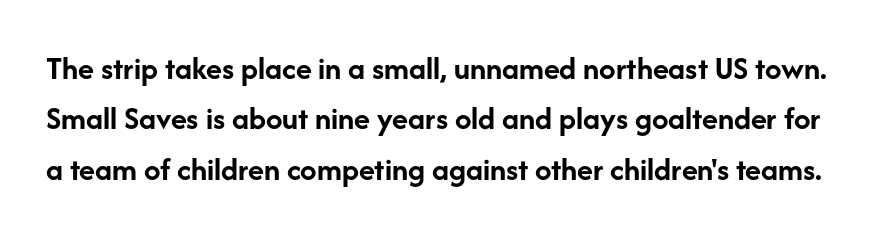
The image shows 33 px semibold sans-serif type, upright; set normal line spacing (1.53x), normal letter spacing, not underlined; low stroke contrast and a medium x-height.
